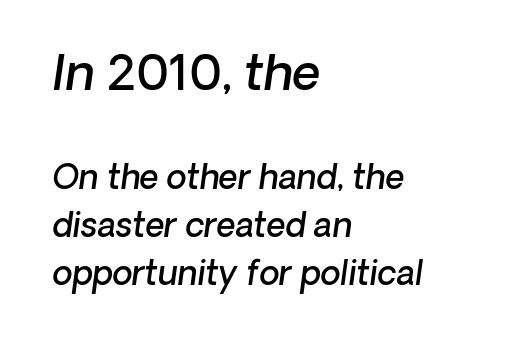
Q: Is the text bold? A: Semi-bold.
Q: Is the text italic (slanted)? A: Yes, it leans right by about 8 degrees.
Q: Is the text underlined? A: No.
Q: How is the paragraph aligned? A: Left-aligned.
Q: Is the spacing between letters normal or unusually wide? A: Normal.
Q: Is the spacing between lines tight, normal or loose? A: Normal.
Q: Which block of text is set in a larger size, the first (top) or the second (bottom)? A: The first (top) one.
Q: Width (condensed, normal, or wide)? A: Normal.
Q: Stroke contrast? A: Low.
Q: x-height? A: Medium.
Q: Monospaced? A: No.
